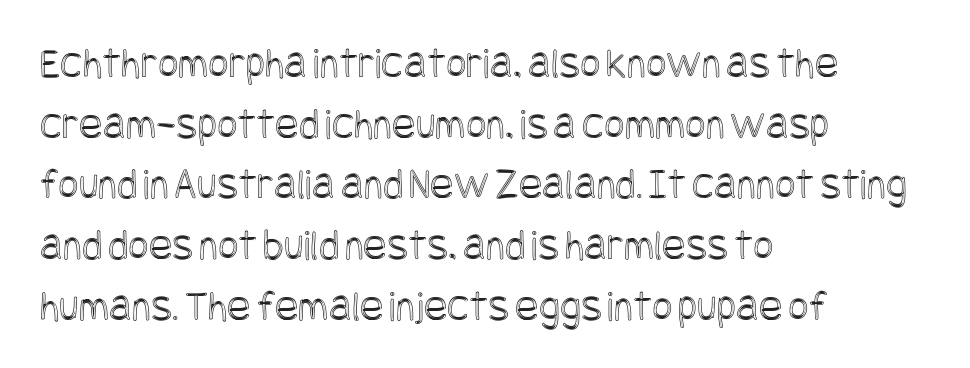
Q: Is the text italic (slanted)? A: No, it is upright.
Q: Is the text underlined? A: No.
Q: How is the paragraph aligned? A: Left-aligned.
Q: Is the spacing between letters normal or unusually wide? A: Normal.
Q: Is the spacing between lines tight, normal or loose? A: Normal.
Q: Width (condensed, normal, or wide)? A: Condensed.
Q: x-height? A: Large.
